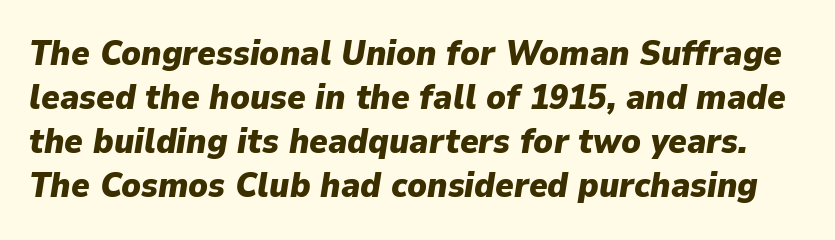
Q: Is the text bold? A: Yes.
Q: Is the text italic (slanted)? A: Yes, it leans right by about 9 degrees.
Q: Is the text underlined? A: No.
Q: Is the spacing between letters normal or unusually wide? A: Normal.
Q: Is the spacing between lines tight, normal or loose? A: Normal.
Q: Width (condensed, normal, or wide)? A: Normal.
Q: Stroke contrast? A: Low.
Q: x-height? A: Medium.
Q: Monospaced? A: No.
